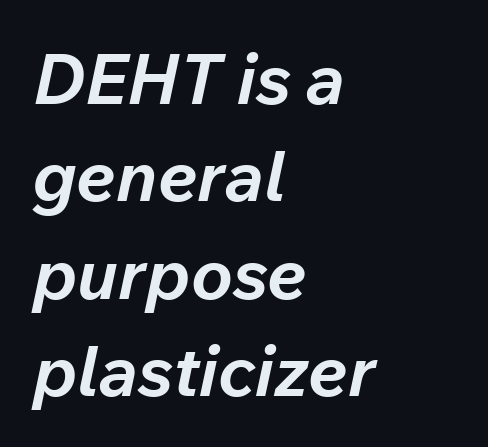
{"italic": "yes", "lean": "right", "slant_degrees": 12, "bold": "yes", "weight": "bold", "width": "normal", "stroke_contrast": "low", "x_height": "medium", "monospaced": "no", "underline": "no", "align": "left", "line_spacing": "normal", "line_spacing_ratio": 1.39, "letter_spacing": "normal", "letter_spacing_em": 0.0, "glyph_px": 70}
